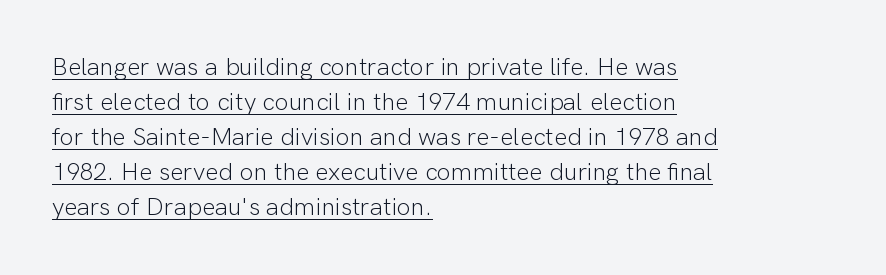
{"italic": "no", "bold": "no", "underline": "yes", "align": "left", "line_spacing": "normal", "line_spacing_ratio": 1.4, "letter_spacing": "normal", "letter_spacing_em": 0.0, "glyph_px": 25}
